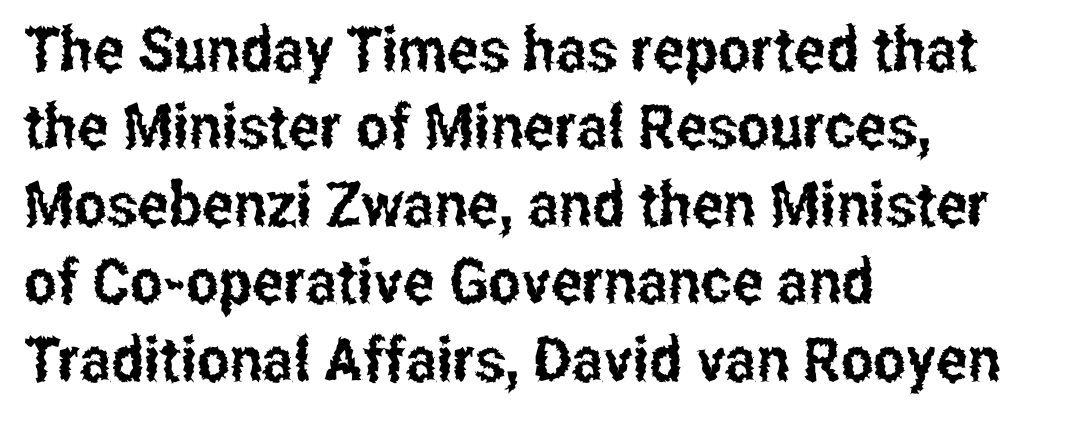
Q: Is the text italic (slanted)? A: No, it is upright.
Q: Is the typeface a serif or a sans-serif typeface? A: Sans-serif.
Q: Is the text underlined? A: No.
Q: How is the paragraph aligned? A: Left-aligned.
Q: Is the spacing between letters normal or unusually wide? A: Normal.
Q: Is the spacing between lines tight, normal or loose? A: Normal.
Q: Width (condensed, normal, or wide)? A: Condensed.
Q: Stroke contrast? A: Low.
Q: x-height? A: Medium.
Q: Monospaced? A: No.
